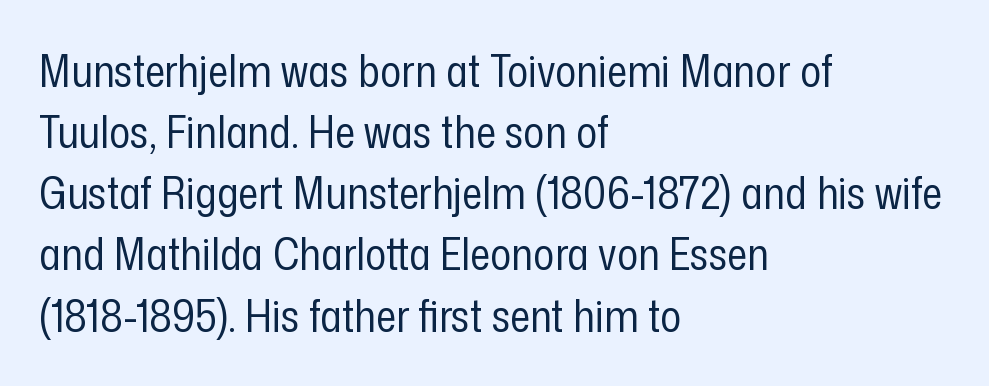
In terms of letterspacing, this is plain default setting. Style check: upright. Unlike a traditional serif, this face leaves its strokes unadorned. Nothing heavy about these letters — not bold at all.
